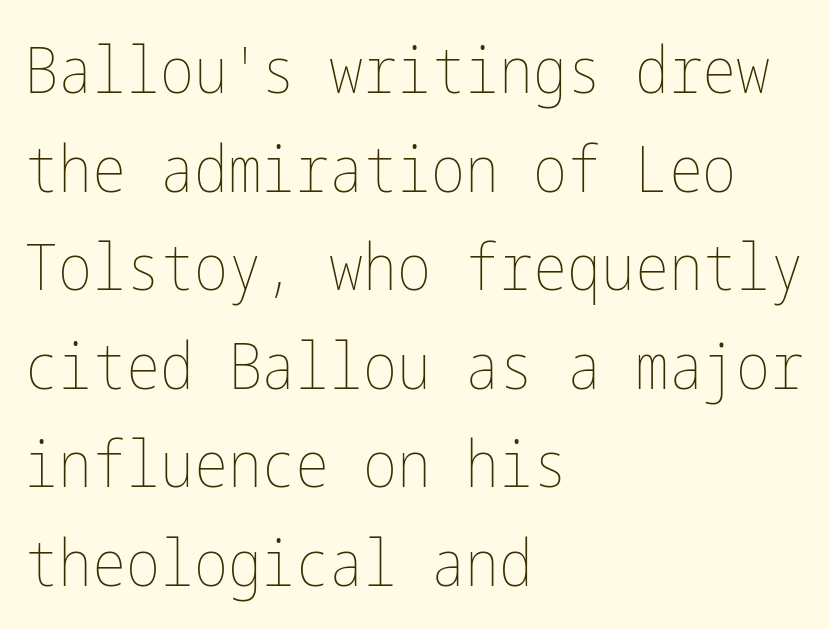
Q: Is the text bold? A: No.
Q: Is the text italic (slanted)? A: No, it is upright.
Q: Is the text underlined? A: No.
Q: How is the paragraph aligned? A: Left-aligned.
Q: Is the spacing between letters normal or unusually wide? A: Normal.
Q: Is the spacing between lines tight, normal or loose? A: Normal.
Q: Width (condensed, normal, or wide)? A: Condensed.
Q: Stroke contrast? A: Low.
Q: x-height? A: Medium.
